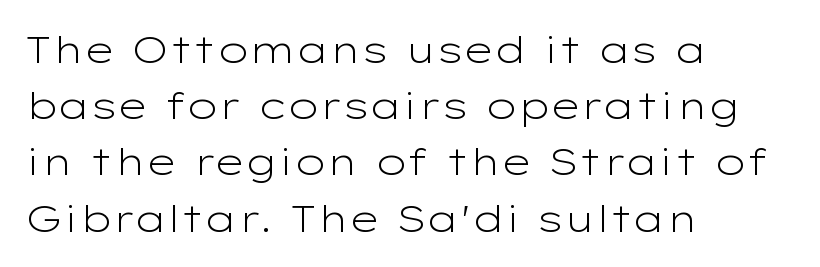
The image shows 38 px light, wide sans-serif type, upright; set left-aligned, normal line spacing (1.48x), normal letter spacing, not underlined; low stroke contrast and a medium x-height.
